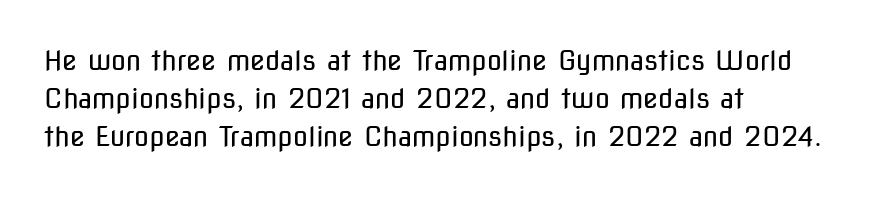
{"italic": "no", "bold": "no", "underline": "no", "align": "left", "line_spacing": "normal", "line_spacing_ratio": 1.41, "letter_spacing": "normal", "letter_spacing_em": 0.0, "glyph_px": 27}
